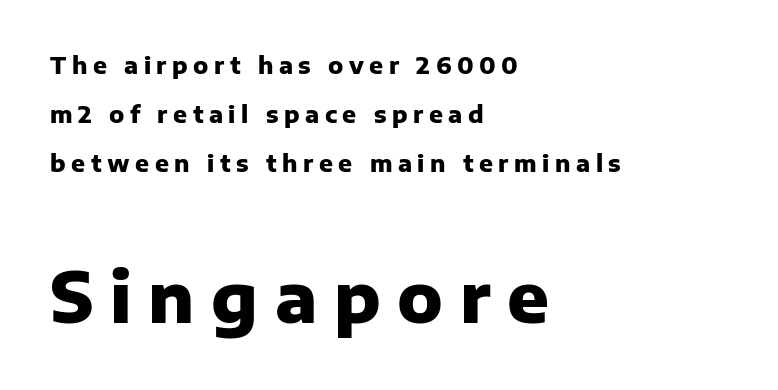
Q: Is the text bold? A: Yes.
Q: Is the text italic (slanted)? A: No, it is upright.
Q: Is the typeface a serif or a sans-serif typeface? A: Sans-serif.
Q: Is the text underlined? A: No.
Q: How is the paragraph aligned? A: Left-aligned.
Q: Is the spacing between letters normal or unusually wide? A: Unusually wide.
Q: Is the spacing between lines tight, normal or loose? A: Loose.
Q: Which block of text is set in a larger size, the first (top) or the second (bottom)? A: The second (bottom) one.
Q: Width (condensed, normal, or wide)? A: Normal.
Q: Stroke contrast? A: Low.
Q: x-height? A: Medium.
Q: Monospaced? A: No.
